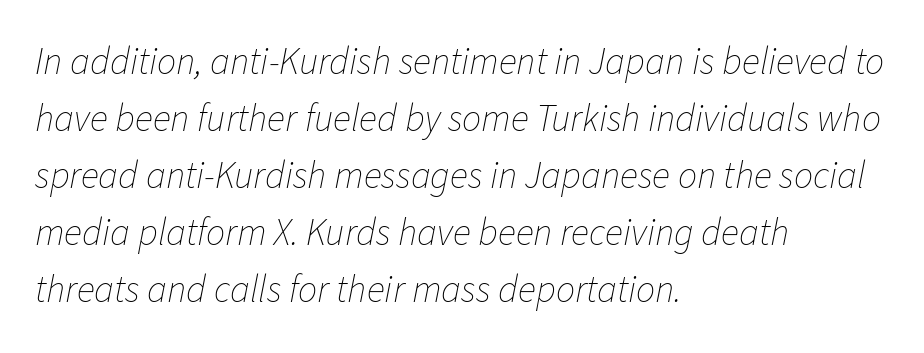
Teacher's note: observe the even left margin — that is flush-left alignment. The face used here is proportionally spaced, like ordinary book or web type. No chunkiness to these letters — they're not bold. Just letters on the line, the space beneath them empty.
